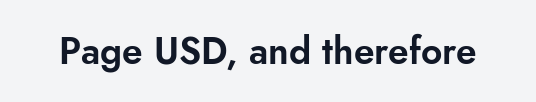
Glyph-to-glyph distance matches everyday printed text. Nope, not italic — everything's standing straight. The rendering uses natural spacing where letterforms have individual widths. The face used here is a sans, in the tradition of grotesques and geometrics.
